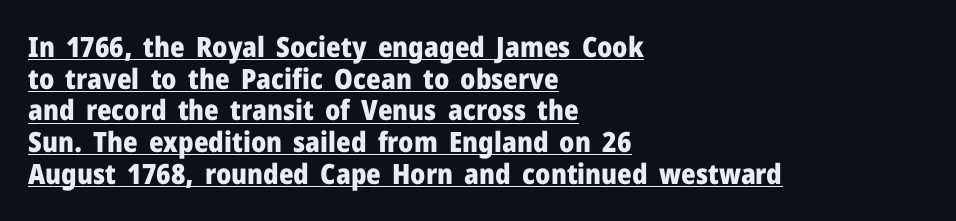
The image shows 28 px heavy sans-serif type, upright; set left-aligned, tight line spacing (1.13x), normal letter spacing, underlined; low stroke contrast and a medium x-height.
